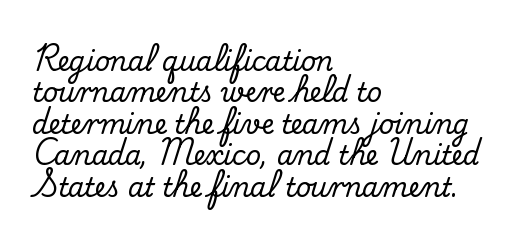
{"underline": "no", "align": "left", "line_spacing_ratio": 1.21, "letter_spacing": "normal", "letter_spacing_em": 0.0, "glyph_px": 26}
